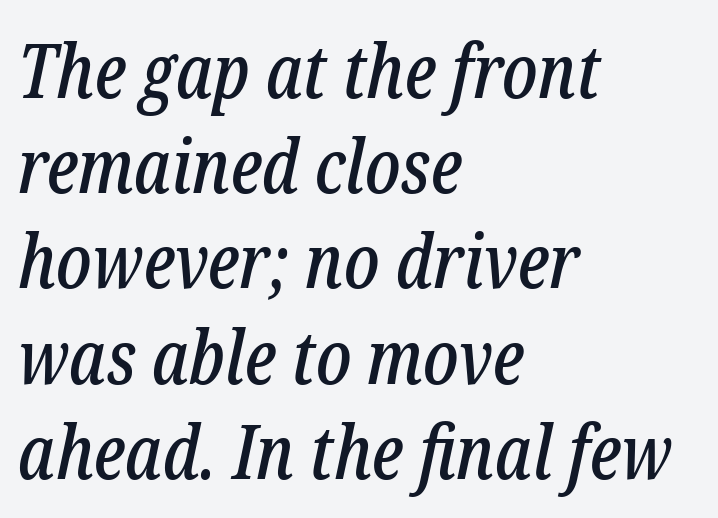
Q: Is the text italic (slanted)? A: Yes, it leans right by about 12 degrees.
Q: Is the typeface a serif or a sans-serif typeface? A: Serif.
Q: Is the text underlined? A: No.
Q: How is the paragraph aligned? A: Left-aligned.
Q: Is the spacing between letters normal or unusually wide? A: Normal.
Q: Is the spacing between lines tight, normal or loose? A: Normal.
Q: Width (condensed, normal, or wide)? A: Condensed.
Q: Stroke contrast? A: Low.
Q: x-height? A: Medium.
Q: Monospaced? A: No.
